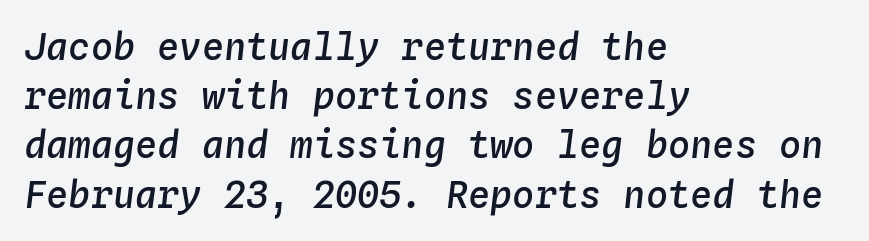
The image shows 37 px semibold type, italic (leaning right), monospaced; set left-aligned, normal line spacing (1.33x), normal letter spacing, not underlined; low stroke contrast and a medium x-height.
